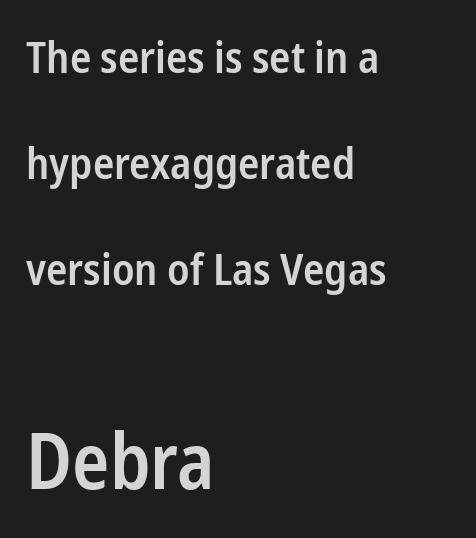
Strokes here are thickened, but only to semibold level. These two chunks differ in scale, with the bottom chunk taking the larger measure. This is the regular roman posture of the typeface. Notice how the passage keeps a crisp vertical edge on the left only. Note the varied advance widths — an 'i' is clearly narrower than an 'm'.
